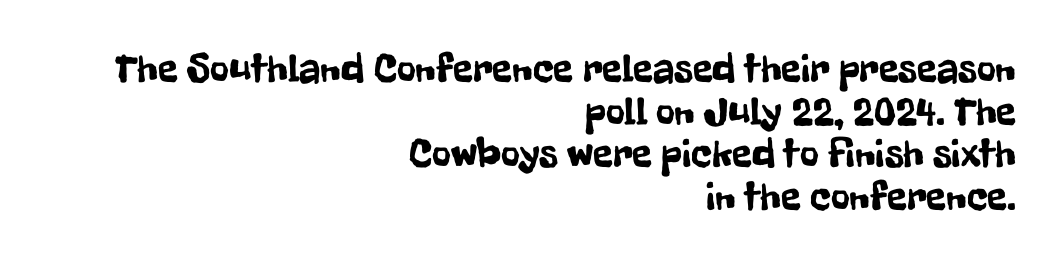
{"serif": "no", "italic": "no", "width": "condensed", "stroke_contrast": "low", "x_height": "medium", "monospaced": "no", "underline": "no", "align": "right", "line_spacing": "tight", "line_spacing_ratio": 1.04, "letter_spacing": "normal", "letter_spacing_em": 0.0, "glyph_px": 41}
